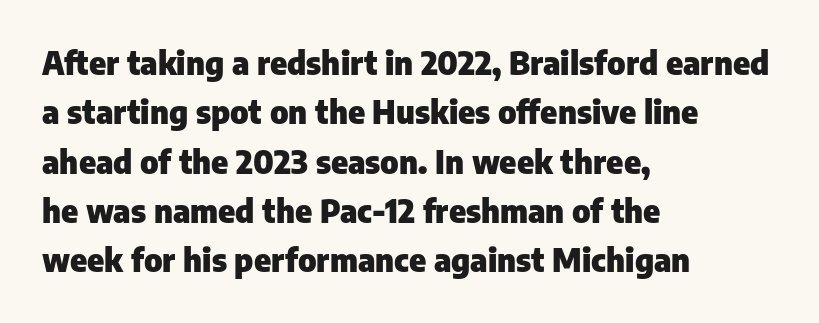
This is roman type, the default non-slanted kind. The letters sit at their default tracking, neither squeezed nor spread. Glance below the letters and you will spot only blank space. Does the type have serifs? No, each stem ends abruptly. What's the leading like? Ordinary, nothing unusual.
